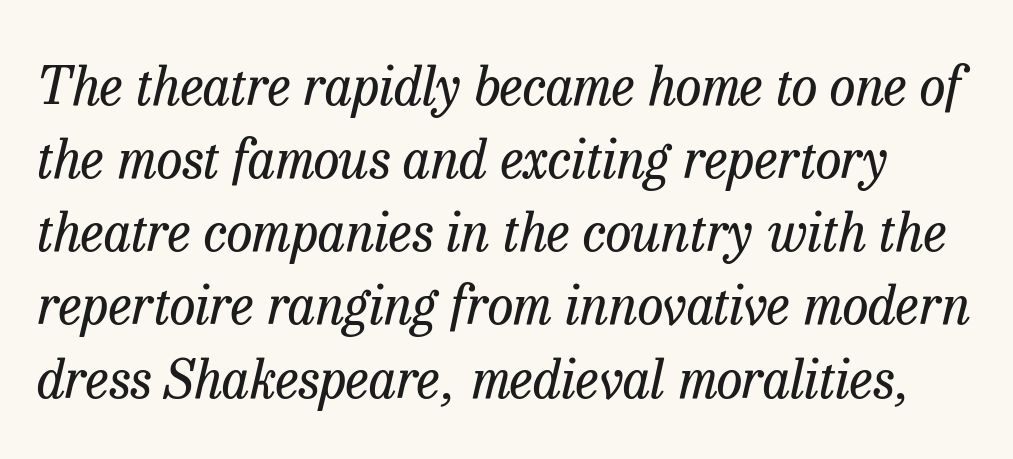
Stroke mass is kept to a normal reading level or below. Here the glyphs are tracked normally, forming tight word shapes. Observe the lean: these are italic letterforms. The foot of each line stays bare and open. What kind of face is this? One with serifs.
